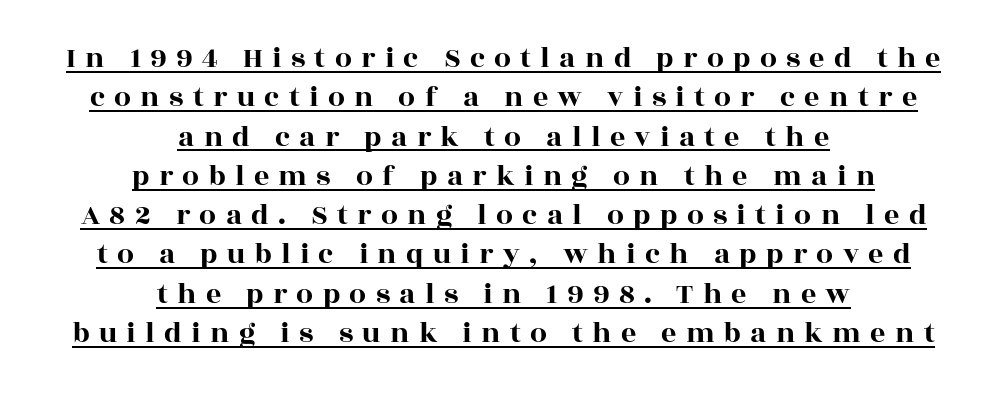
{"serif": "yes", "italic": "no", "width": "wide", "x_height": "large", "monospaced": "no", "underline": "yes", "align": "center", "line_spacing": "normal", "line_spacing_ratio": 1.31, "letter_spacing": "wide", "letter_spacing_em": 0.31, "glyph_px": 30}
